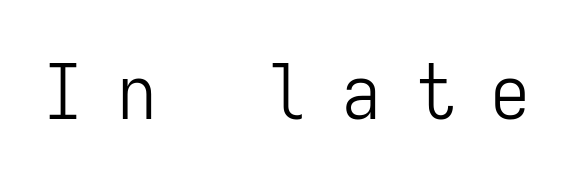
Do the letters lean? They stand straight. The font family rendered here belongs to the sans-serif group. Check under the words: just untouched page. Do the characters align in a grid? Yes, the font is monospaced.
